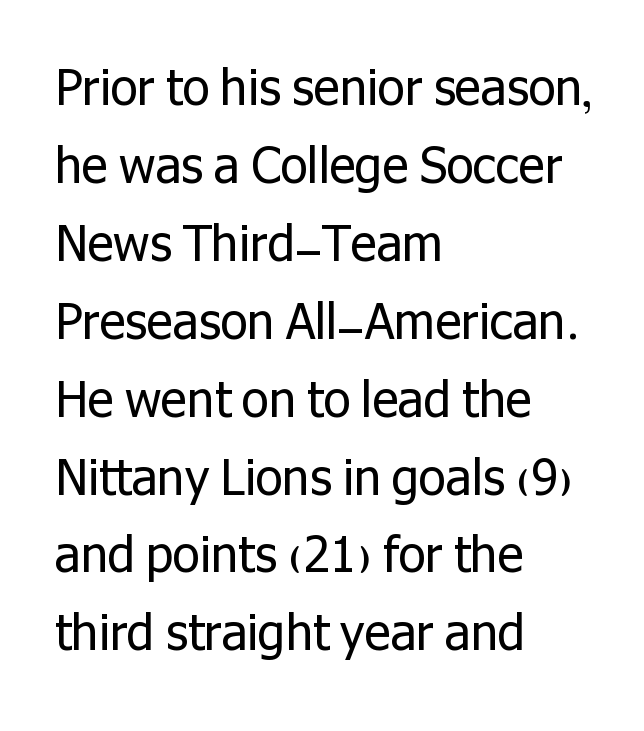
The image shows 49 px regular-weight sans-serif type, upright; set left-aligned, normal line spacing (1.59x), normal letter spacing, not underlined; low stroke contrast and a medium x-height.
